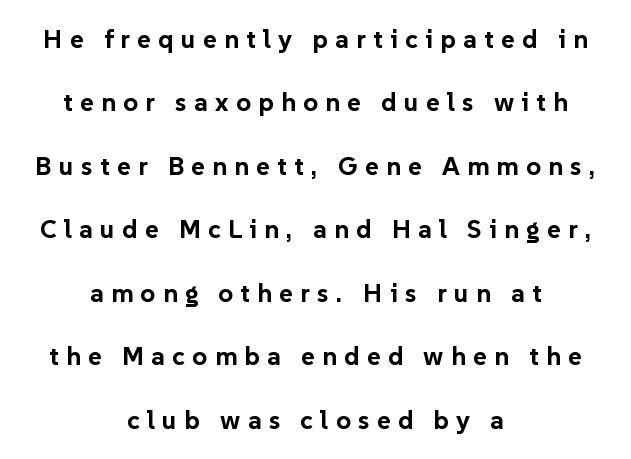
{"italic": "no", "bold": "yes", "underline": "no", "align": "center", "line_spacing": "loose", "line_spacing_ratio": 2.44, "letter_spacing": "wide", "letter_spacing_em": 0.28, "glyph_px": 26}
